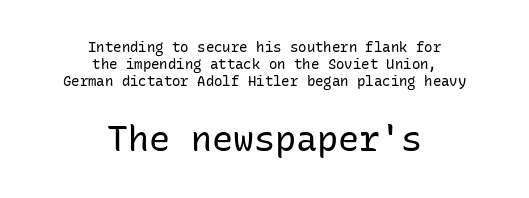
{"serif": "no", "italic": "no", "bold": "no", "weight": "regular", "width": "normal", "stroke_contrast": "low", "x_height": "medium", "monospaced": "yes", "underline": "no", "align": "center", "line_spacing_ratio": 1.21, "letter_spacing": "normal", "letter_spacing_em": 0.0, "larger_block": "second", "size_ratio": 2.5, "glyph_px": 35}
